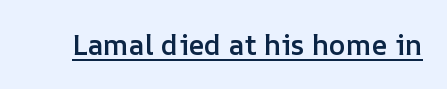
Q: Is the text bold? A: Semi-bold.
Q: Is the text italic (slanted)? A: No, it is upright.
Q: Is the text underlined? A: Yes.
Q: Is the spacing between letters normal or unusually wide? A: Normal.
Q: Width (condensed, normal, or wide)? A: Normal.
Q: Stroke contrast? A: Low.
Q: x-height? A: Medium.
Q: Monospaced? A: No.
